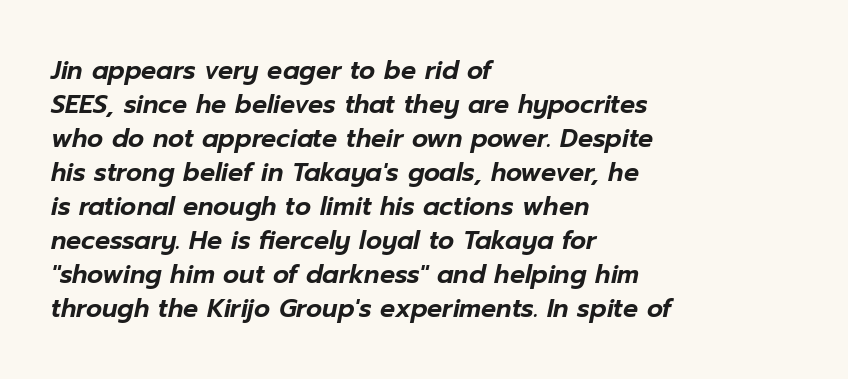
The specimen omits any rule beneath the text block's lines. The gaps between neighbouring characters are ordinary and unremarkable. Successive baselines arrive at the customary interval. A typesetter would mark this as italic. The setting favours the left margin, as ordinary paragraphs usually do.
